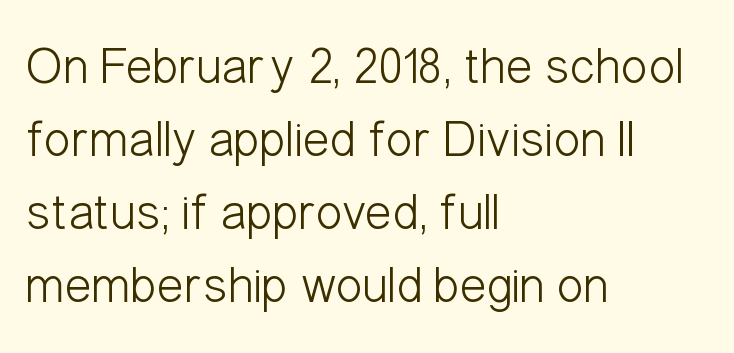
{"serif": "no", "italic": "no", "bold": "no", "weight": "light", "width": "condensed", "stroke_contrast": "low", "x_height": "medium", "monospaced": "no", "underline": "no", "align": "left", "line_spacing": "normal", "line_spacing_ratio": 1.43, "letter_spacing": "normal", "letter_spacing_em": 0.0, "glyph_px": 51}
